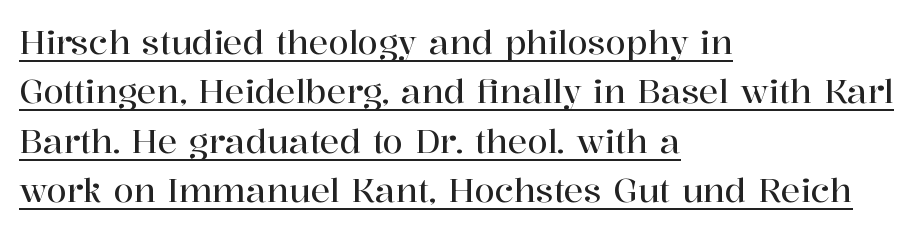
Does the lettering tilt? It doesn't — this is upright. Do the characters align in a grid? No, the font is proportional. Reading down the block, your eye returns to a fixed left position each line. These characters rest on top of a visible drawn line. The letters sit at their default tracking, neither squeezed nor spread. The rows are spaced the way most documents space them.
